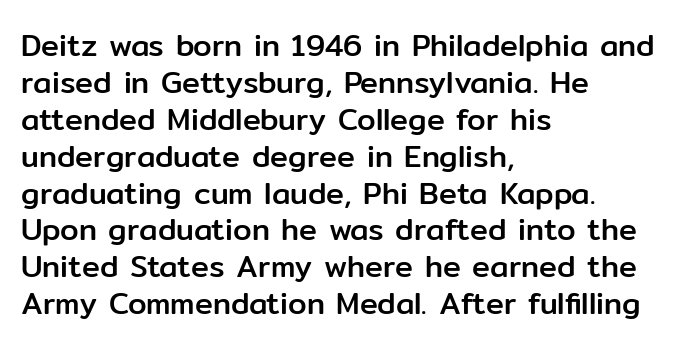
The image shows 30 px sans-serif type, upright; set left-aligned, line spacing 1.23x, normal letter spacing, not underlined; low stroke contrast and a medium x-height.
